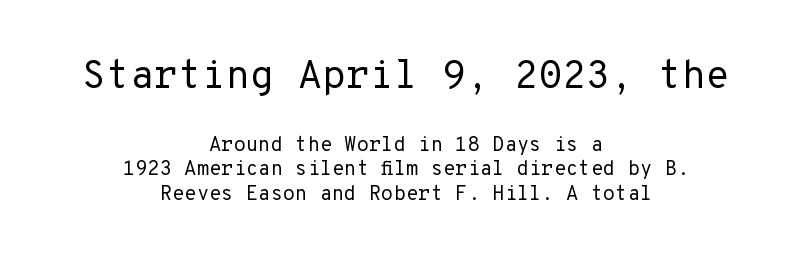
The image shows 39 px regular-weight sans-serif type, upright, monospaced; set centered, line spacing 1.24x, normal letter spacing, not underlined; the first (top) block is 1.95x larger; low stroke contrast and a medium x-height.
